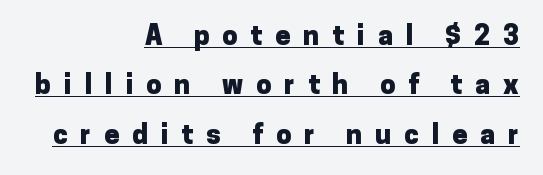
A dark, heavy texture on the line: the type is bold. Has an underline been added? It has. Display-style spreading of the glyphs; the letterfit is very open. Notice how the stems are strictly vertical — no italics here.
